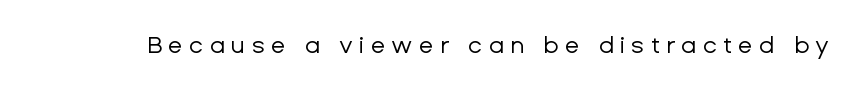
Q: Is the text bold? A: No.
Q: Is the text italic (slanted)? A: No, it is upright.
Q: Is the text underlined? A: No.
Q: Is the spacing between letters normal or unusually wide? A: Unusually wide.
